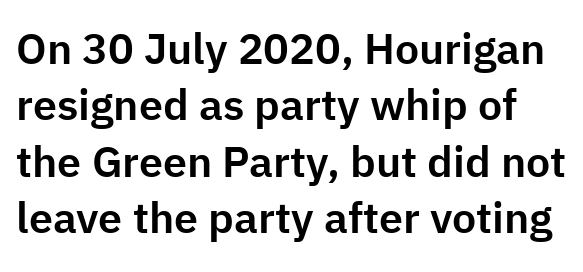
{"serif": "no", "italic": "no", "width": "normal", "stroke_contrast": "low", "x_height": "medium", "monospaced": "no", "underline": "no", "line_spacing": "normal", "line_spacing_ratio": 1.31, "letter_spacing": "normal", "letter_spacing_em": 0.0, "glyph_px": 43}
